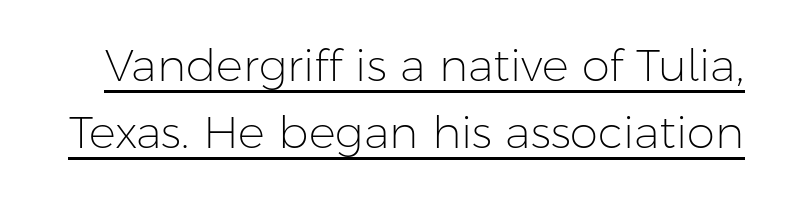
The image shows 45 px light sans-serif type, upright; set normal line spacing (1.5x), normal letter spacing, underlined; low stroke contrast and a medium x-height.
